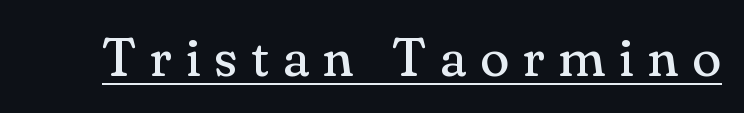
Q: Is the text bold? A: No.
Q: Is the text italic (slanted)? A: No, it is upright.
Q: Is the typeface a serif or a sans-serif typeface? A: Serif.
Q: Is the text underlined? A: Yes.
Q: Is the spacing between letters normal or unusually wide? A: Unusually wide.
Q: Width (condensed, normal, or wide)? A: Normal.
Q: Stroke contrast? A: Medium.
Q: x-height? A: Small.
Q: Monospaced? A: No.
